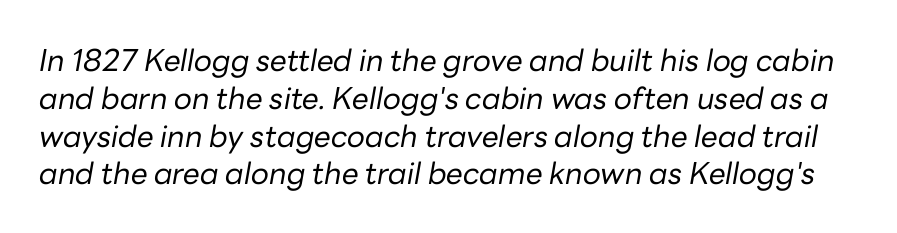
Observe the lean: these are italic letterforms. The horizontal fit of the characters is conventional and even. Compared with typical paragraphs, the rows here are spaced about the same. The rendering uses natural spacing where letterforms have individual widths. Clear beneath every line of the passage.
